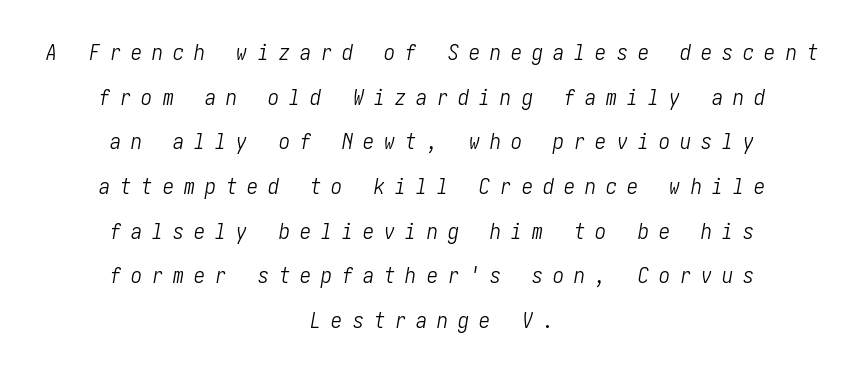
Q: Is the text bold? A: No.
Q: Is the text italic (slanted)? A: Yes, it leans right by about 10 degrees.
Q: Is the text underlined? A: No.
Q: How is the paragraph aligned? A: Centered.
Q: Is the spacing between letters normal or unusually wide? A: Unusually wide.
Q: Is the spacing between lines tight, normal or loose? A: Loose.
